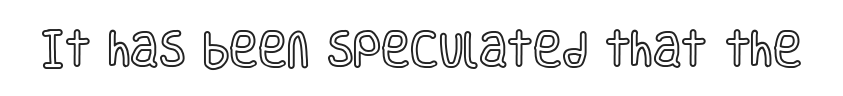
Q: Is the text italic (slanted)? A: No, it is upright.
Q: Is the text underlined? A: No.
Q: Is the spacing between letters normal or unusually wide? A: Normal.
Q: Width (condensed, normal, or wide)? A: Condensed.
Q: x-height? A: Large.
Q: Monospaced? A: No.
